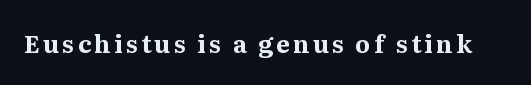
I'd describe the lettering as bold — thick and assertive. Quick note: underline off. It's the straight-up-and-down kind of type.
